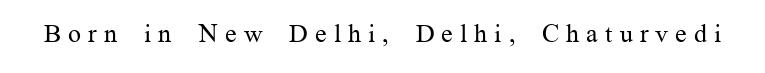
Q: Is the text bold? A: No.
Q: Is the text italic (slanted)? A: No, it is upright.
Q: Is the text underlined? A: No.
Q: Is the spacing between letters normal or unusually wide? A: Unusually wide.
